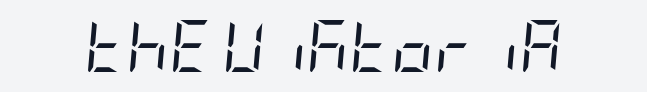
The image shows 52 px regular-weight, condensed type, italic (leaning right); set normal letter spacing, not underlined; low stroke contrast and a large x-height.
